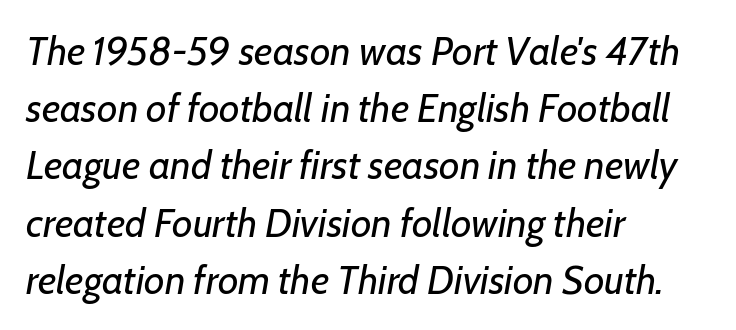
{"italic": "yes", "lean": "right", "slant_degrees": 7, "bold": "no", "weight": "regular", "width": "normal", "stroke_contrast": "low", "x_height": "medium", "monospaced": "no", "underline": "no", "align": "left", "line_spacing": "normal", "line_spacing_ratio": 1.43, "letter_spacing": "normal", "letter_spacing_em": 0.0, "glyph_px": 40}
